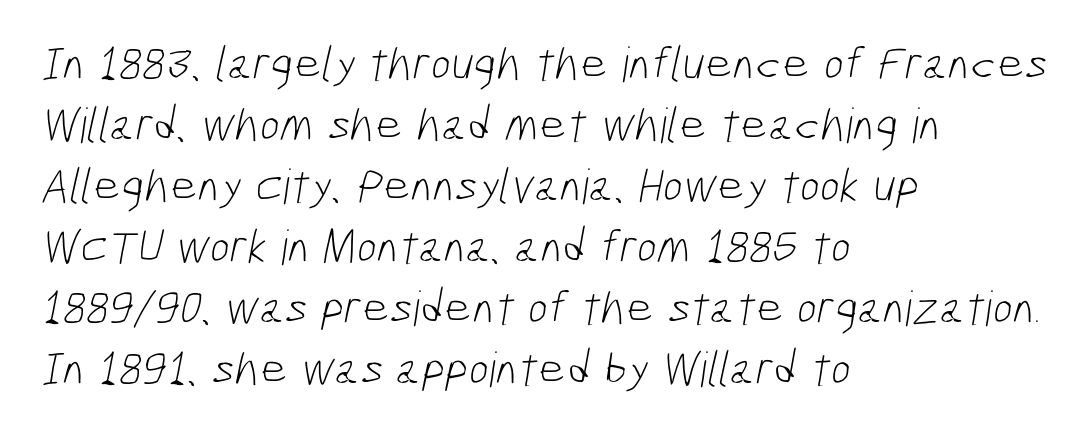
Q: Is the text bold? A: No.
Q: Is the typeface a serif or a sans-serif typeface? A: Sans-serif.
Q: Is the text underlined? A: No.
Q: How is the paragraph aligned? A: Left-aligned.
Q: Is the spacing between letters normal or unusually wide? A: Normal.
Q: Is the spacing between lines tight, normal or loose? A: Normal.
Q: Width (condensed, normal, or wide)? A: Condensed.
Q: Stroke contrast? A: Low.
Q: x-height? A: Medium.
Q: Monospaced? A: No.
